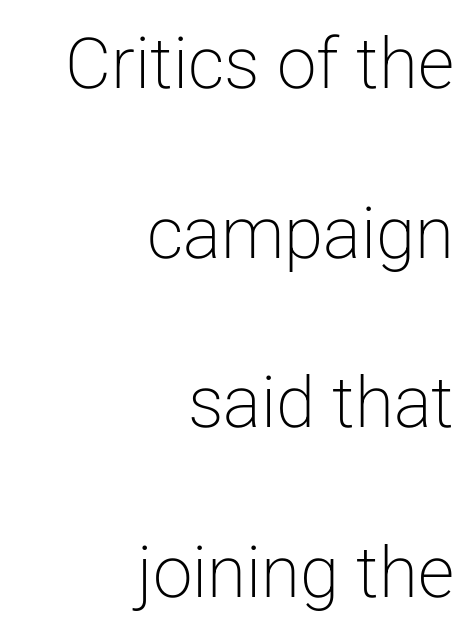
The image shows 71 px light sans-serif type, upright; set right-aligned, loose line spacing (2.39x), normal letter spacing, not underlined; low stroke contrast and a medium x-height.
